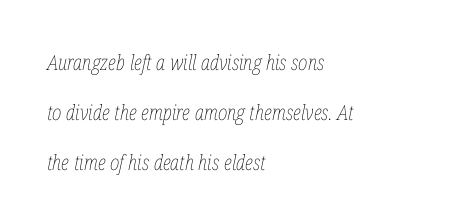
{"italic": "yes", "lean": "right", "slant_degrees": 12, "bold": "no", "underline": "no", "align": "left", "line_spacing": "loose", "line_spacing_ratio": 2.37, "letter_spacing": "normal", "letter_spacing_em": 0.0, "glyph_px": 21}
